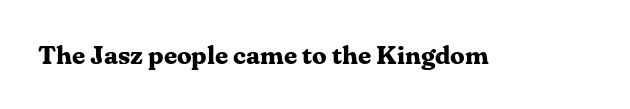
Q: Is the text bold? A: Yes.
Q: Is the text italic (slanted)? A: No, it is upright.
Q: Is the text underlined? A: No.
Q: Is the spacing between letters normal or unusually wide? A: Normal.
